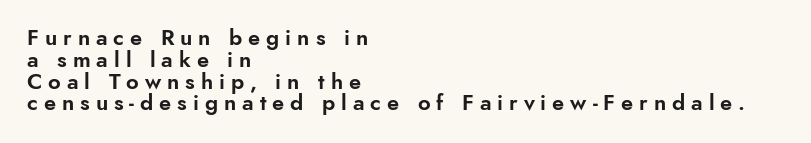
The font's upright variant was chosen for this text. The gaps between neighbouring characters are conspicuously large. Casual observation: everything's shoved over to the left. Baseline-to-baseline distance is barely more than the letter height.
